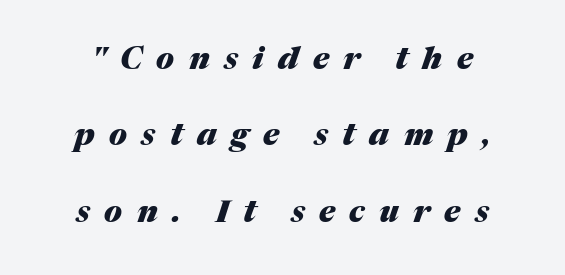
You could fit nearly another row in the gap between these rows. Honestly, there is no underline to notice here at all. The letters advance in unequal steps, a hallmark of proportional type. Every character sits at an angle, as italics do.
